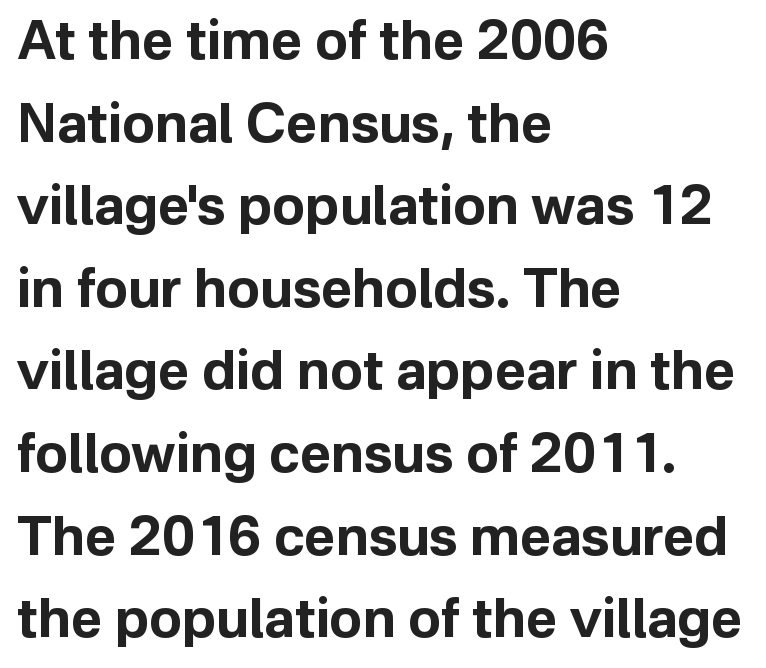
Bare-footed words on every line. Horizontal bands of white between lines are of average thickness. Type style note: lacks serifs. Every stem runs plumb, perpendicular to the baseline. Caption: multi-line text, flush left, ragged right.
